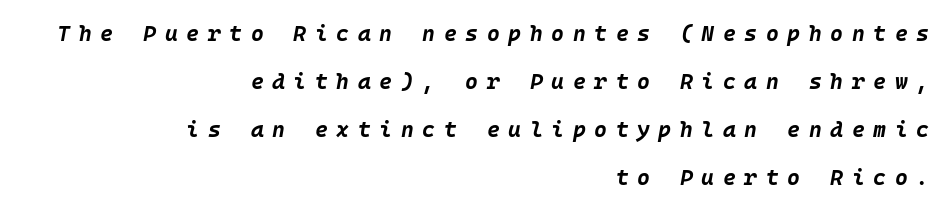
{"italic": "yes", "lean": "right", "slant_degrees": 10, "bold": "yes", "underline": "no", "align": "right", "line_spacing": "loose", "line_spacing_ratio": 2.18, "letter_spacing": "wide", "letter_spacing_em": 0.39, "glyph_px": 22}
